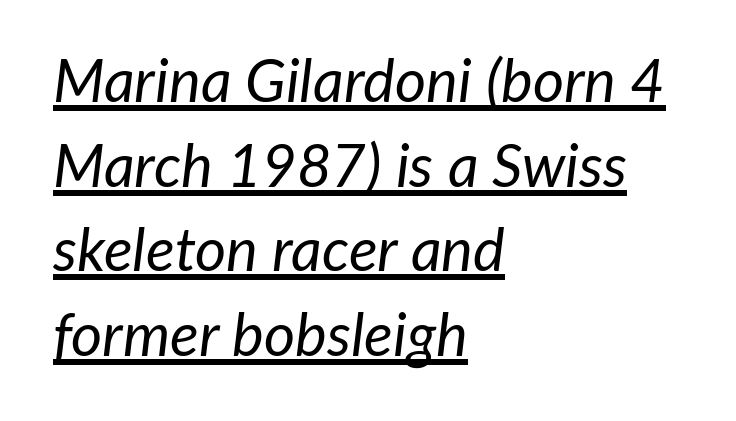
The image shows 60 px regular-weight type, italic (leaning right); set left-aligned, normal line spacing (1.41x), normal letter spacing, underlined; low stroke contrast and a medium x-height.
